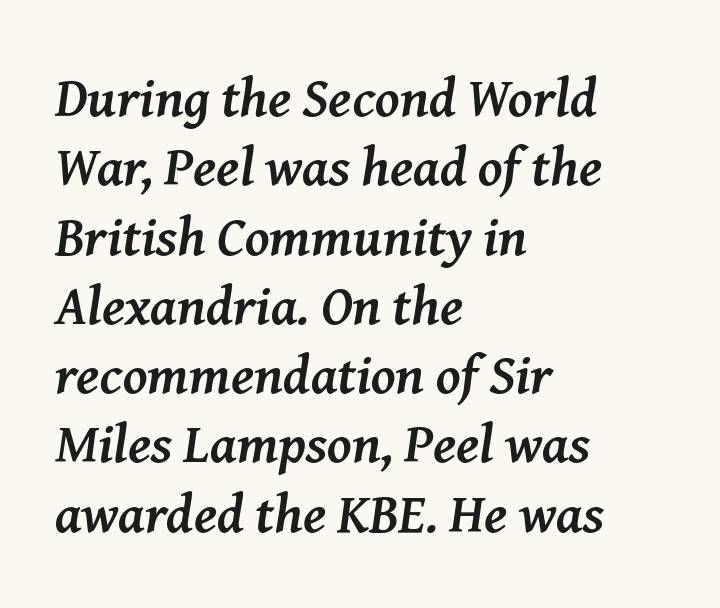
The image shows 55 px semibold serif type, italic (leaning right); set left-aligned, normal line spacing (1.26x), normal letter spacing, not underlined; medium stroke contrast and a medium x-height.
